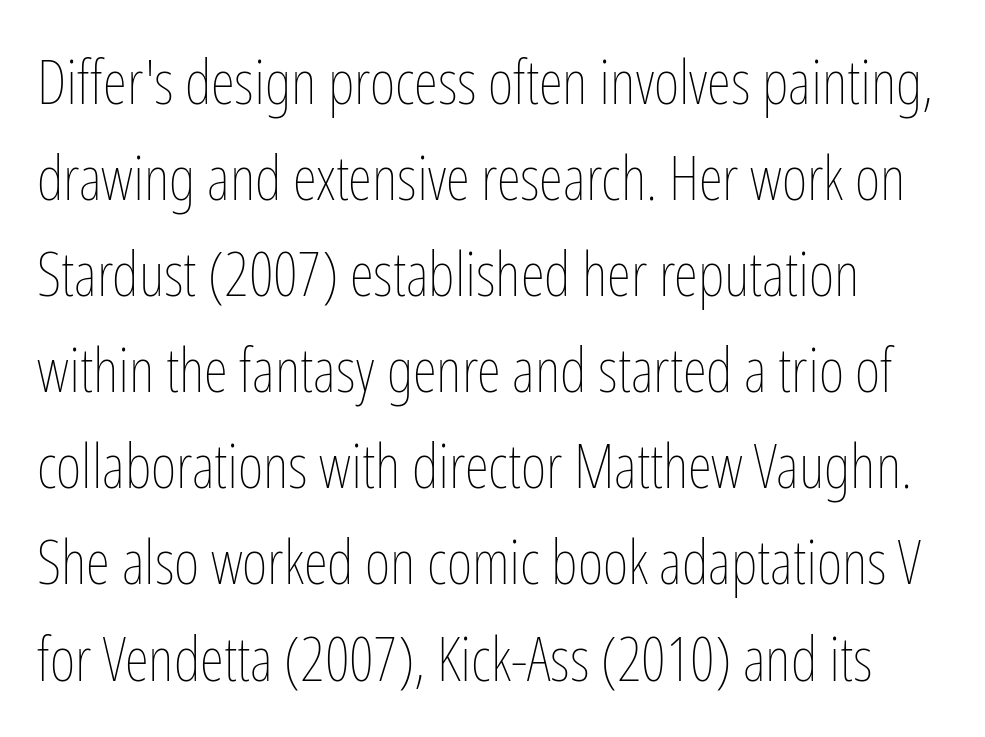
This is the regular roman posture of the typeface. Is this a fixed-width face? No — the glyphs have proportional, varying widths. Descender tails drop into unmarked territory. These glyphs show unthickened strokes, regular width or finer. Look at the tracking — it's just the regular setting, nothing added.
